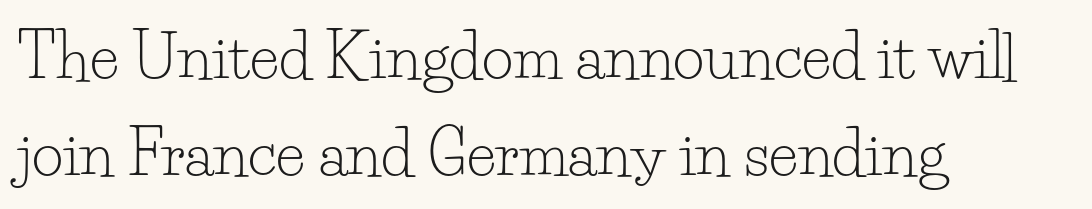
The image shows 61 px light serif type, upright; set left-aligned, normal line spacing (1.59x), normal letter spacing, not underlined; low stroke contrast and a small x-height.
